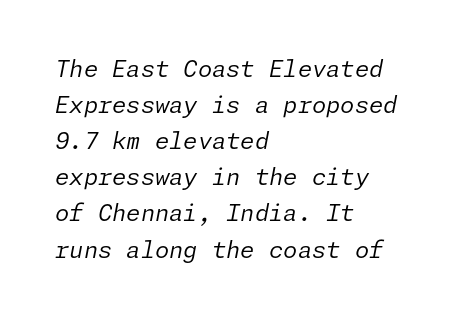
{"italic": "yes", "lean": "right", "slant_degrees": 11, "bold": "no", "underline": "no", "align": "left", "line_spacing": "normal", "line_spacing_ratio": 1.57, "letter_spacing": "normal", "letter_spacing_em": 0.0, "glyph_px": 23}
